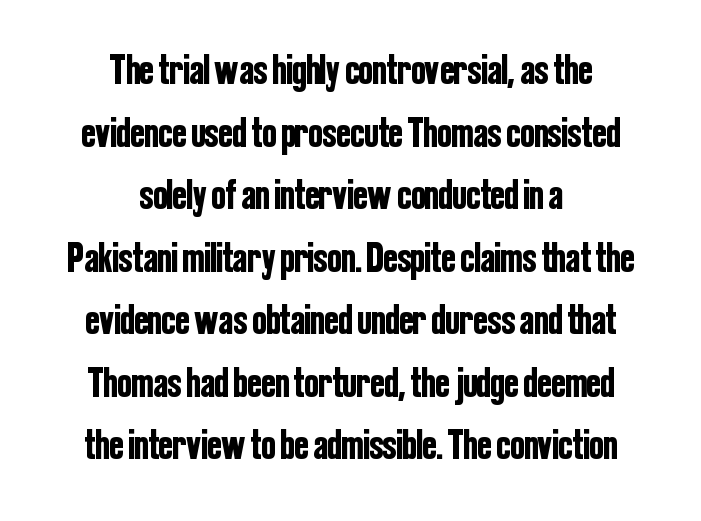
{"serif": "no", "italic": "no", "width": "condensed", "stroke_contrast": "low", "x_height": "medium", "monospaced": "no", "underline": "no", "align": "center", "line_spacing": "normal", "line_spacing_ratio": 1.49, "letter_spacing": "normal", "letter_spacing_em": 0.0, "glyph_px": 42}
